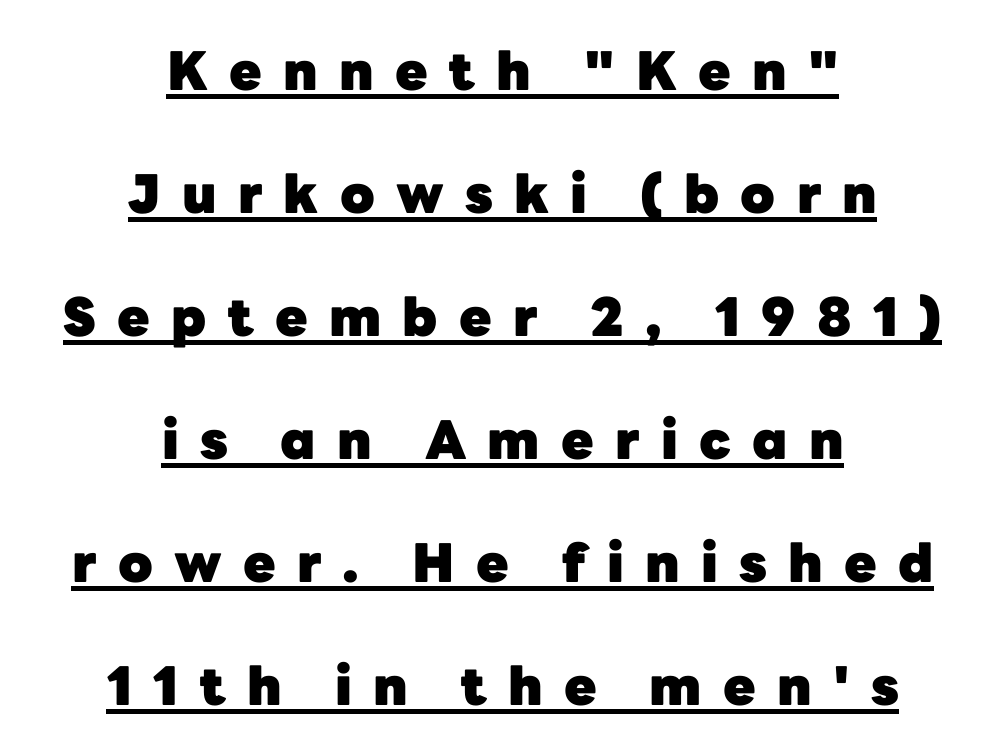
{"serif": "no", "italic": "no", "bold": "yes", "weight": "heavy", "width": "normal", "stroke_contrast": "low", "x_height": "medium", "monospaced": "no", "underline": "yes", "align": "center", "line_spacing": "loose", "line_spacing_ratio": 2.32, "letter_spacing": "wide", "letter_spacing_em": 0.4, "glyph_px": 53}
